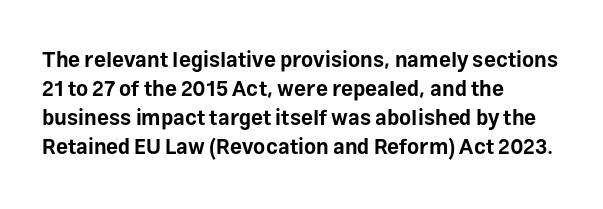
Q: Is the text bold? A: Yes.
Q: Is the text italic (slanted)? A: No, it is upright.
Q: Is the text underlined? A: No.
Q: How is the paragraph aligned? A: Left-aligned.
Q: Is the spacing between letters normal or unusually wide? A: Normal.
Q: Is the spacing between lines tight, normal or loose? A: Normal.
